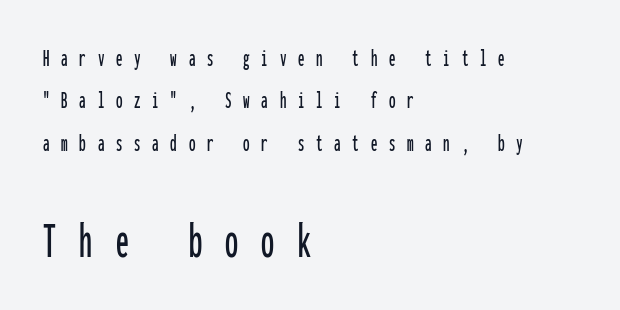
The space between consecutive lines is moderate. This is the regular roman posture of the typeface. The words here are not underlined. The lines in this sample share a left origin and differ only in where they stop. Look at the glyph heights: the lower group is clearly the bigger setting.
